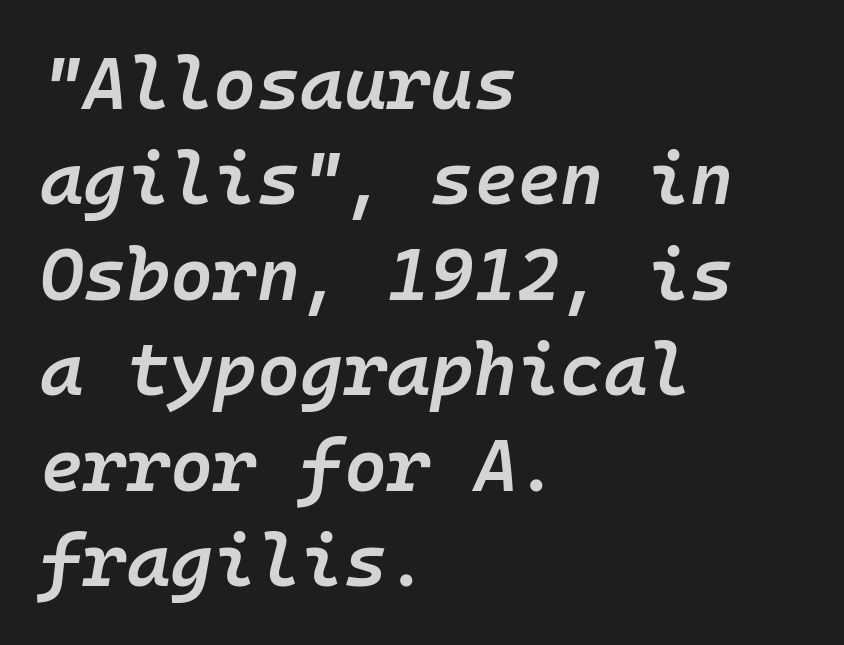
The image shows 74 px semibold type, italic (leaning right), monospaced; set left-aligned, normal line spacing (1.29x), normal letter spacing, not underlined; low stroke contrast and a medium x-height.
